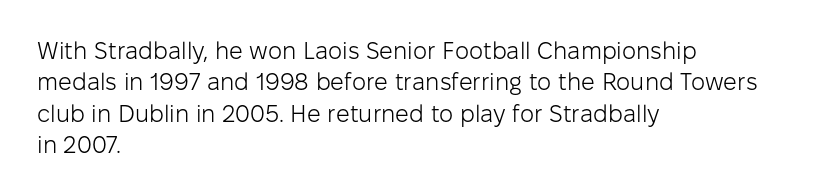
Q: Is the text bold? A: No.
Q: Is the text italic (slanted)? A: No, it is upright.
Q: Is the text underlined? A: No.
Q: How is the paragraph aligned? A: Left-aligned.
Q: Is the spacing between letters normal or unusually wide? A: Normal.
Q: Is the spacing between lines tight, normal or loose? A: Normal.
